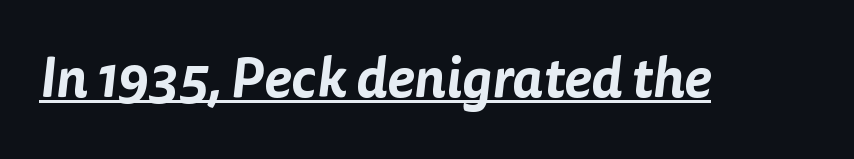
These lines are rendered in a variable-pitch font. The face used here is a sans, in the tradition of grotesques and geometrics. This sample uses plain, unmodified letter spacing. The sample's only ornament is a line tracing under the words.
